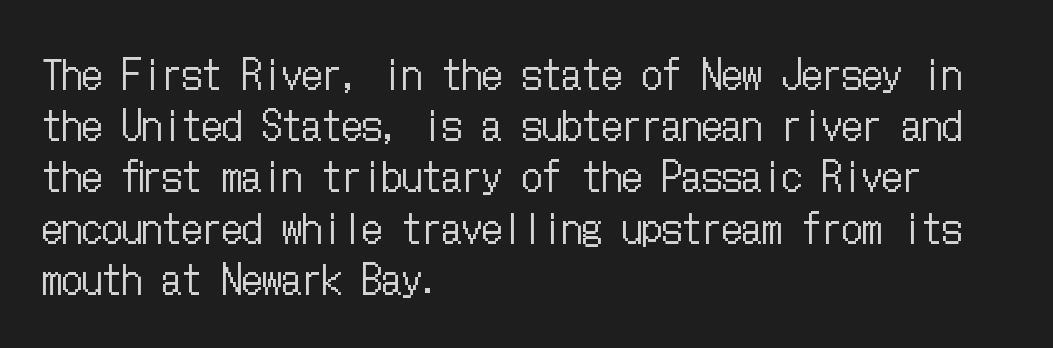
Q: Is the text bold? A: No.
Q: Is the text italic (slanted)? A: No, it is upright.
Q: Is the text underlined? A: No.
Q: How is the paragraph aligned? A: Left-aligned.
Q: Is the spacing between letters normal or unusually wide? A: Normal.
Q: Is the spacing between lines tight, normal or loose? A: Normal.
Q: Width (condensed, normal, or wide)? A: Condensed.
Q: Stroke contrast? A: Low.
Q: x-height? A: Medium.
